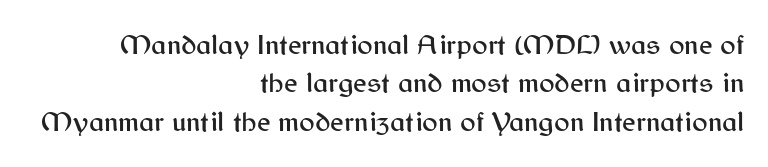
{"serif": "no", "italic": "no", "width": "normal", "stroke_contrast": "medium", "x_height": "medium", "monospaced": "no", "underline": "no", "align": "right", "line_spacing": "normal", "line_spacing_ratio": 1.32, "letter_spacing": "normal", "letter_spacing_em": 0.0, "glyph_px": 29}
